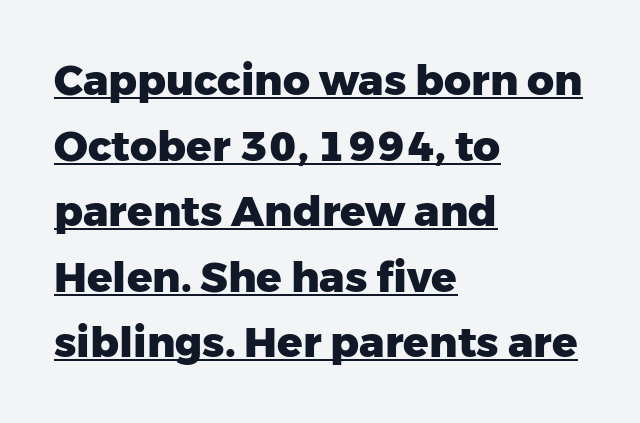
Q: Is the text bold? A: Yes.
Q: Is the text italic (slanted)? A: No, it is upright.
Q: Is the typeface a serif or a sans-serif typeface? A: Sans-serif.
Q: Is the text underlined? A: Yes.
Q: How is the paragraph aligned? A: Left-aligned.
Q: Is the spacing between letters normal or unusually wide? A: Normal.
Q: Is the spacing between lines tight, normal or loose? A: Normal.
Q: Width (condensed, normal, or wide)? A: Normal.
Q: Stroke contrast? A: Low.
Q: x-height? A: Medium.
Q: Monospaced? A: No.
